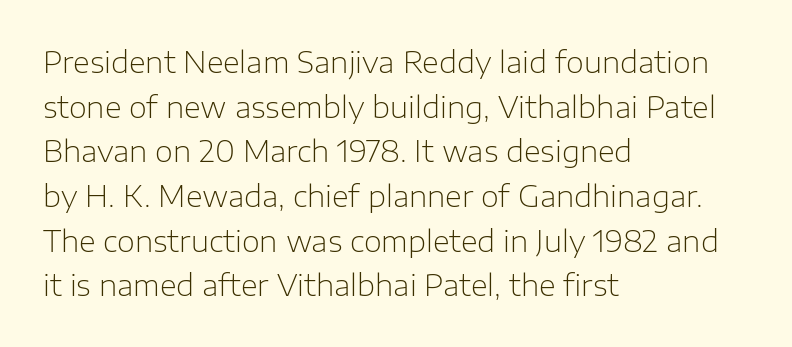
Q: Is the text bold? A: No.
Q: Is the text italic (slanted)? A: No, it is upright.
Q: Is the typeface a serif or a sans-serif typeface? A: Sans-serif.
Q: Is the text underlined? A: No.
Q: How is the paragraph aligned? A: Left-aligned.
Q: Is the spacing between letters normal or unusually wide? A: Normal.
Q: Is the spacing between lines tight, normal or loose? A: Normal.
Q: Width (condensed, normal, or wide)? A: Normal.
Q: Stroke contrast? A: Low.
Q: x-height? A: Medium.
Q: Monospaced? A: No.
